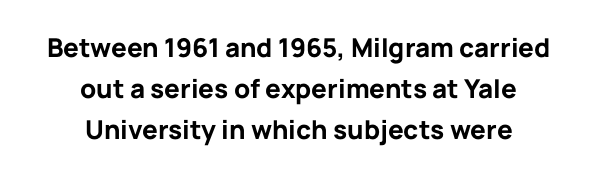
Rule under the text: the space is simply empty. This sample keeps an unexceptional amount of space between lines. The lettering stays uniformly vertical, giving the passage a roman look. This sample is center-justified, so both line endings float freely. Look at the tracking — it's just the regular setting, nothing added.
